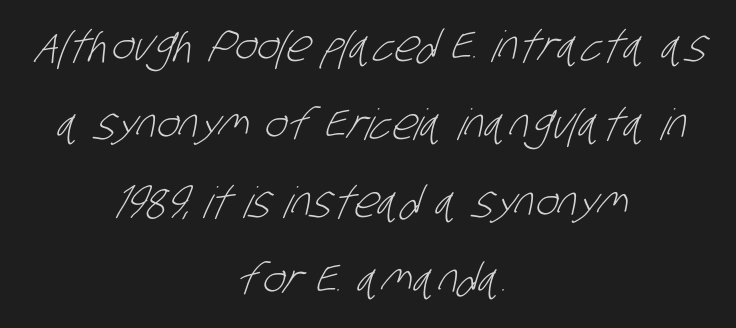
The image shows 43 px light, condensed sans-serif type; set centered, line spacing 1.81x, normal letter spacing, not underlined; low stroke contrast and a large x-height.
